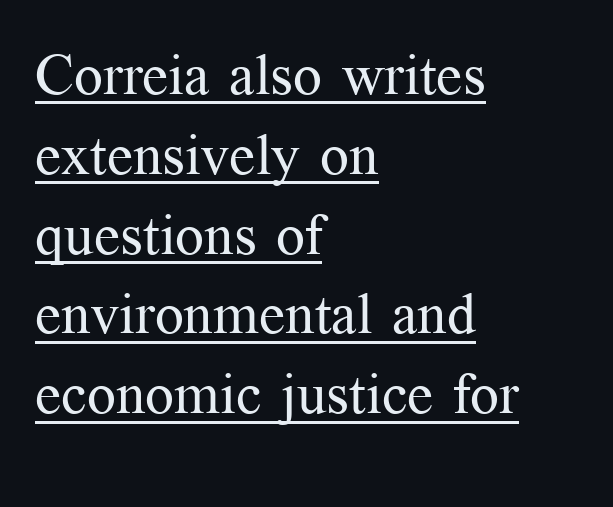
Leftover space on each line is placed entirely after the last word. The type is set solid horizontally, with unmodified tracking. The glyphs are accompanied by a horizontal stroke just below them. Check where the strokes stop: tiny serifs finish them off.
